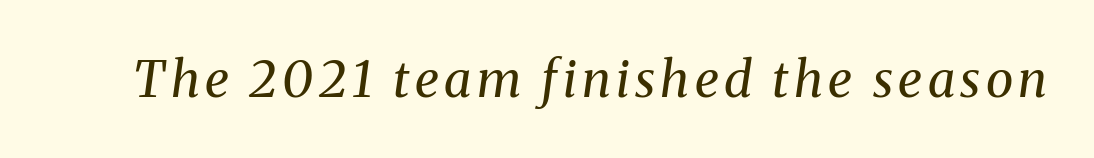
{"serif": "yes", "italic": "yes", "lean": "right", "slant_degrees": 8, "bold": "no", "weight": "regular", "width": "normal", "stroke_contrast": "medium", "x_height": "medium", "monospaced": "no", "underline": "no", "glyph_px": 50}
